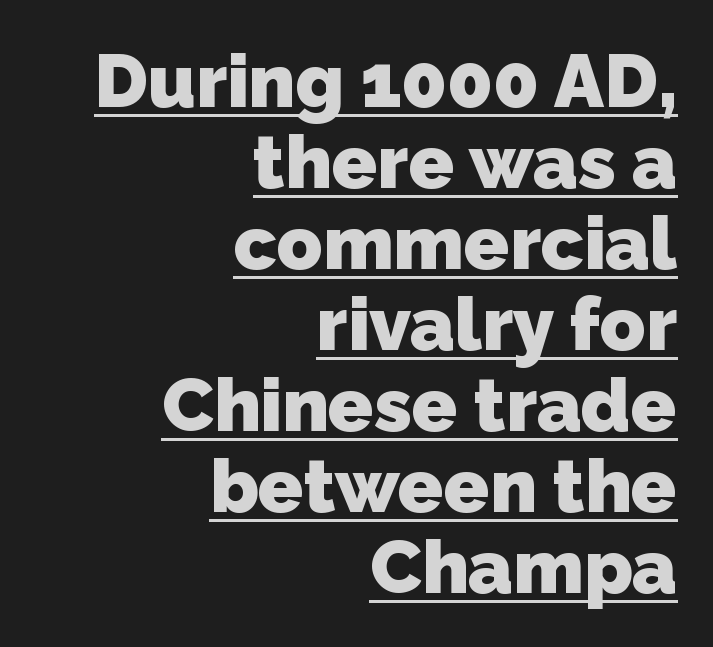
The image shows 75 px heavy sans-serif type; set right-aligned, tight line spacing (1.08x), normal letter spacing, underlined; low stroke contrast and a medium x-height.
